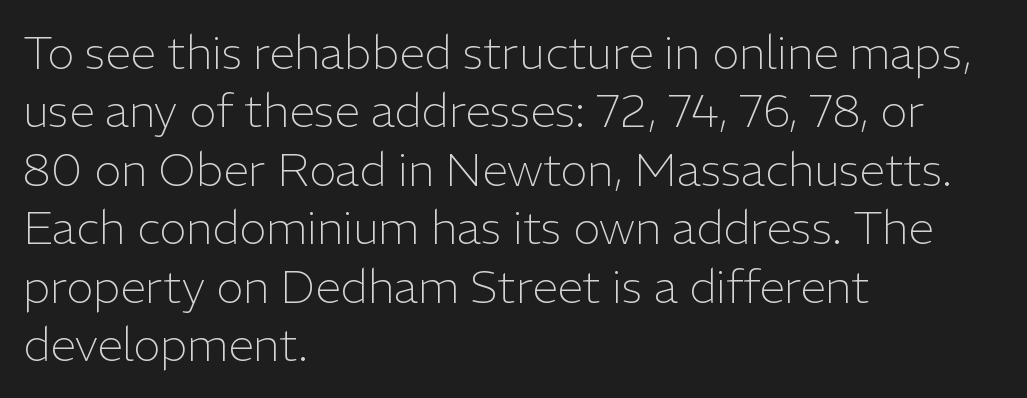
Typographically, this falls in the sans-serif category. These lines are rendered in a variable-pitch font. Evenly set lines give the paragraph a standard silhouette. The text block is weighted toward the left margin, trailing off unevenly rightward. Decoration check: the copy has no underline. Every character sits straight up, as roman type does.
